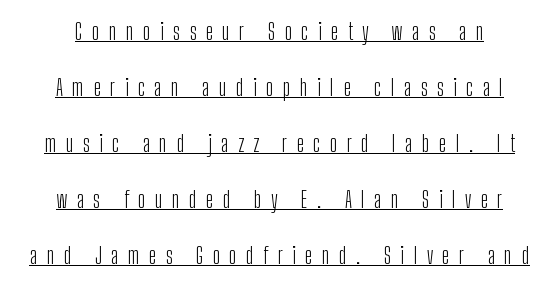
{"italic": "no", "bold": "no", "underline": "yes", "align": "center", "line_spacing": "loose", "line_spacing_ratio": 2.44, "letter_spacing": "wide", "letter_spacing_em": 0.41, "glyph_px": 23}
